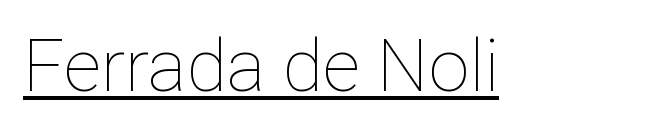
{"italic": "no", "bold": "no", "weight": "thin", "width": "normal", "stroke_contrast": "low", "x_height": "medium", "monospaced": "no", "underline": "yes", "letter_spacing": "normal", "letter_spacing_em": 0.0, "glyph_px": 73}
